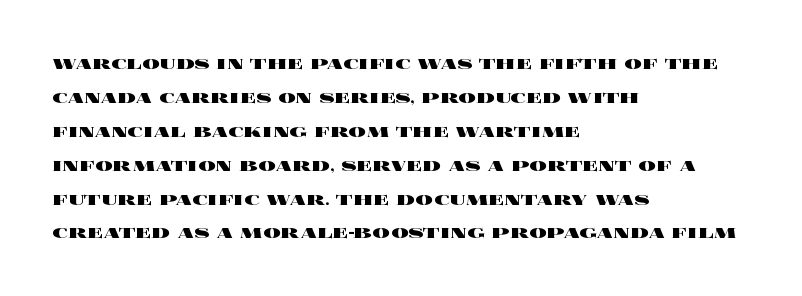
The image shows 22 px bold type, upright; set left-aligned, normal line spacing (1.54x), normal letter spacing, not underlined.
